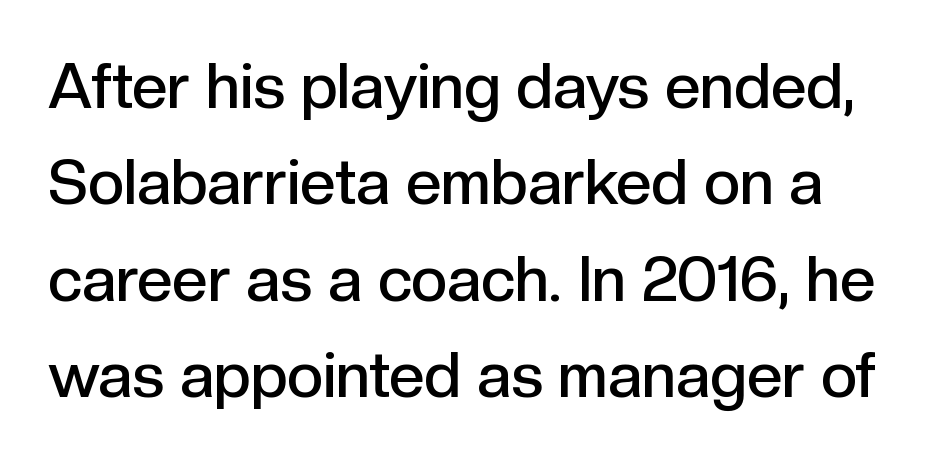
The image shows 63 px semibold sans-serif type, upright; set normal line spacing (1.53x), normal letter spacing, not underlined; a medium x-height.
